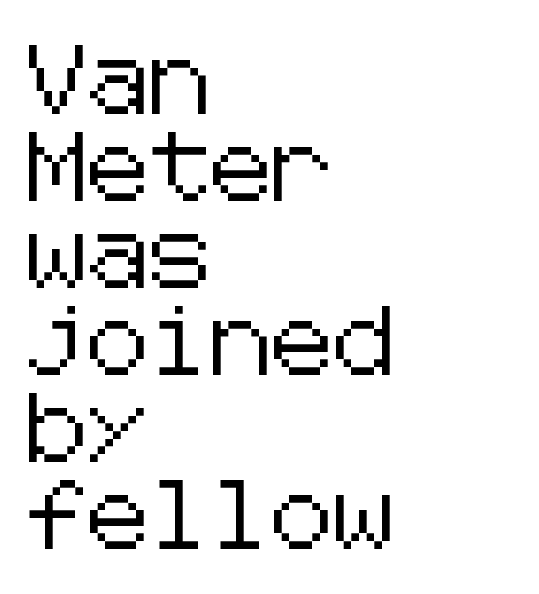
Between one letter and the next there's only the usual sliver of space. The lines in this sample share a left origin and differ only in where they stop. A typesetter would call this leading conventional body-copy spacing. Look at the bottom of the vertical strokes: they stop flat, with no serifs. The letters stand upright; this is a roman face.
